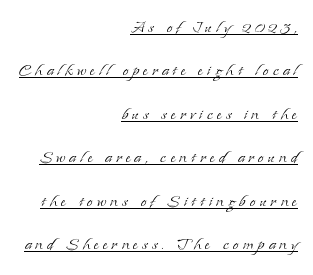
{"bold": "no", "underline": "yes", "align": "right", "line_spacing": "loose", "line_spacing_ratio": 2.07, "glyph_px": 21}
